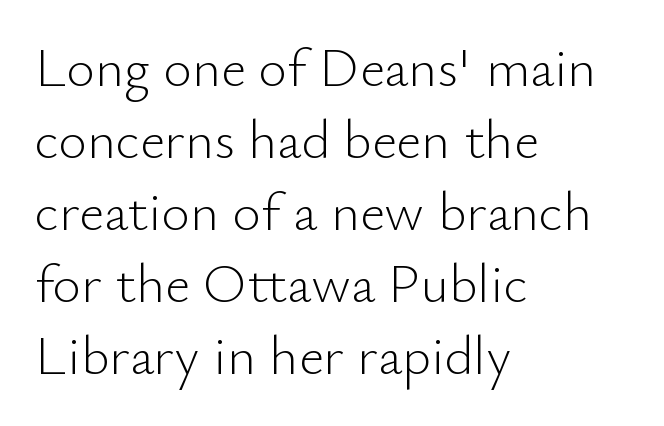
{"serif": "no", "italic": "no", "bold": "no", "weight": "light", "width": "normal", "stroke_contrast": "low", "x_height": "small", "monospaced": "no", "underline": "no", "align": "left", "line_spacing": "normal", "line_spacing_ratio": 1.31, "letter_spacing": "normal", "letter_spacing_em": 0.0, "glyph_px": 55}
